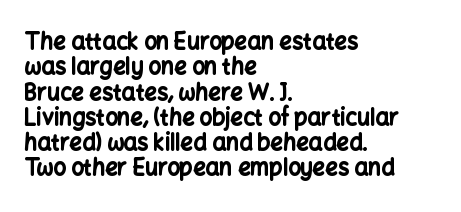
The image shows 22 px bold type, upright; set left-aligned, tight line spacing (1.15x), normal letter spacing, not underlined.
